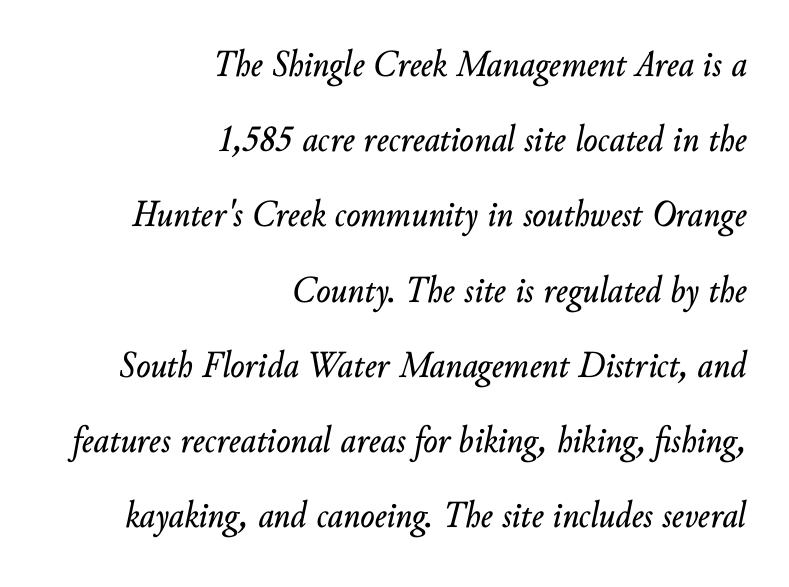
The image shows 38 px text type, italic (leaning right); set right-aligned, loose line spacing (1.98x), normal letter spacing, not underlined; low stroke contrast and a small x-height.
